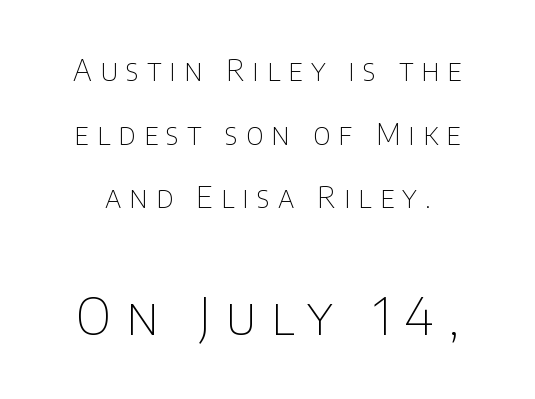
Italic: no, the glyphs are upright roman. Descender tails drop into unmarked territory. Reading down the column, the eye jumps a long way to each next line. The glyphs in this specimen are sans serif.
